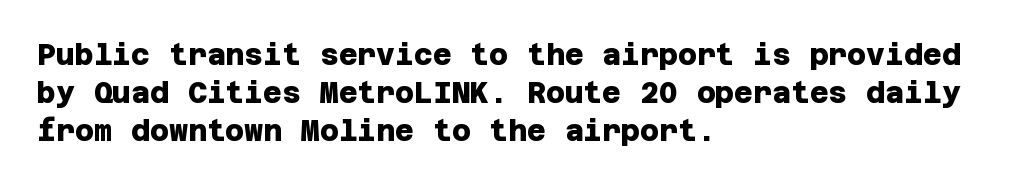
The image shows 29 px heavy sans-serif type; set left-aligned, normal line spacing (1.31x), normal letter spacing, not underlined; low stroke contrast and a large x-height.
